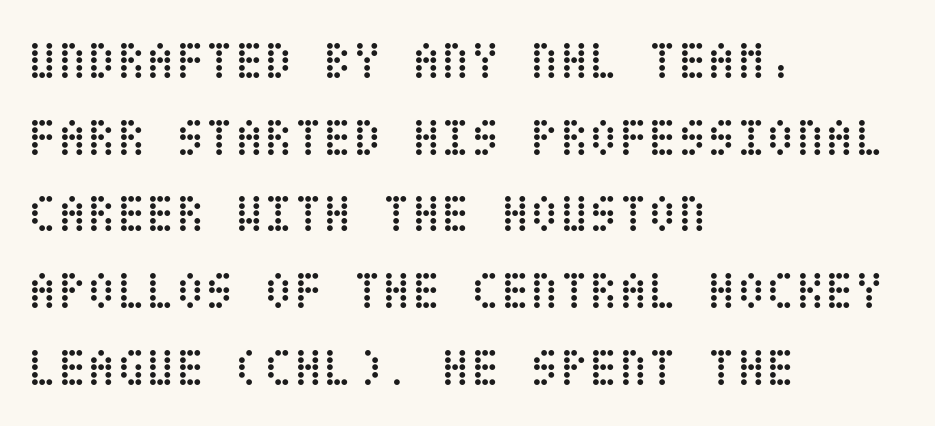
Q: Is the text bold? A: No.
Q: Is the text italic (slanted)? A: No, it is upright.
Q: Is the text underlined? A: No.
Q: How is the paragraph aligned? A: Left-aligned.
Q: Is the spacing between letters normal or unusually wide? A: Normal.
Q: Is the spacing between lines tight, normal or loose? A: Normal.
Q: Width (condensed, normal, or wide)? A: Condensed.
Q: Stroke contrast? A: Low.
Q: x-height? A: Large.
